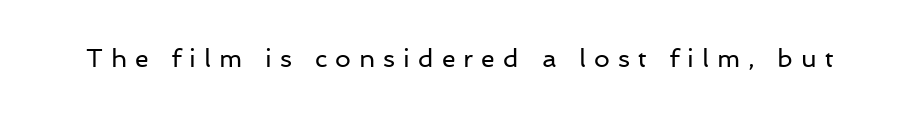
{"italic": "no", "bold": "no", "underline": "no", "letter_spacing": "wide", "letter_spacing_em": 0.32, "glyph_px": 25}
